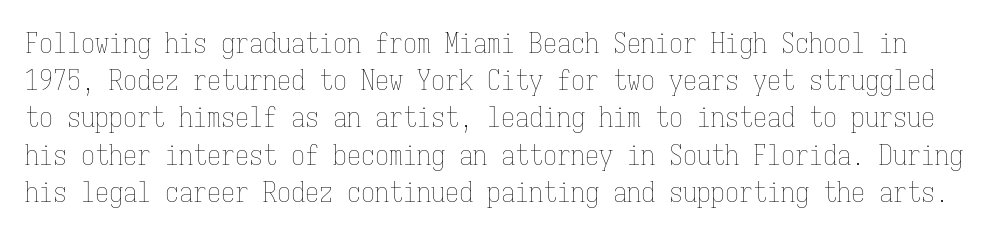
Q: Is the text bold? A: No.
Q: Is the text italic (slanted)? A: No, it is upright.
Q: Is the text underlined? A: No.
Q: Is the spacing between letters normal or unusually wide? A: Normal.
Q: Is the spacing between lines tight, normal or loose? A: Normal.
Q: Width (condensed, normal, or wide)? A: Condensed.
Q: Stroke contrast? A: Low.
Q: x-height? A: Medium.
Q: Monospaced? A: Yes.
